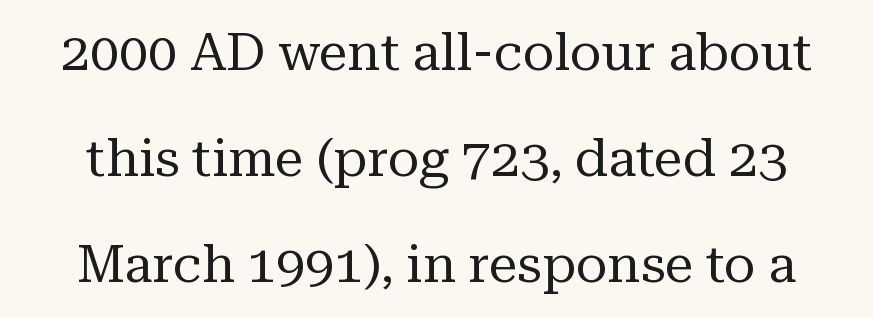
The image shows 52 px regular-weight serif type, upright; set loose line spacing (2.04x), normal letter spacing, not underlined; medium stroke contrast and a medium x-height.
